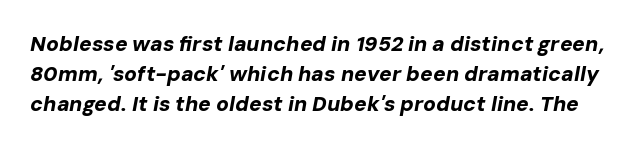
Q: Is the text bold? A: Yes.
Q: Is the text italic (slanted)? A: Yes, it leans right by about 10 degrees.
Q: Is the text underlined? A: No.
Q: Is the spacing between letters normal or unusually wide? A: Normal.
Q: Is the spacing between lines tight, normal or loose? A: Normal.
